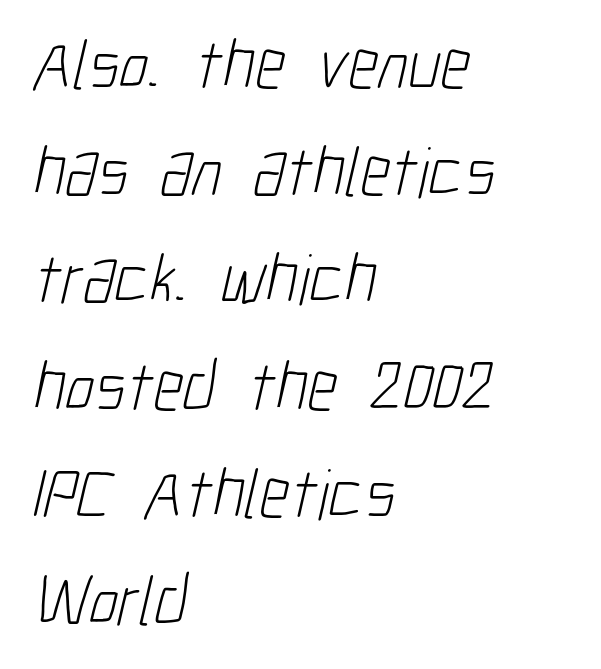
The image shows 71 px light, condensed sans-serif type; set left-aligned, normal line spacing (1.51x), normal letter spacing, not underlined; low stroke contrast and a medium x-height.
